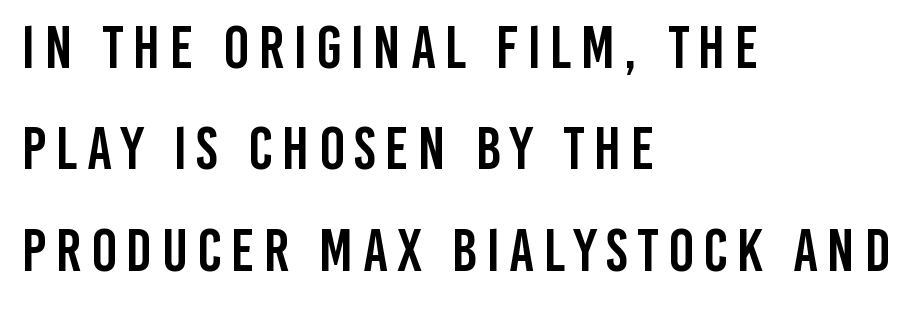
Q: Is the text italic (slanted)? A: No, it is upright.
Q: Is the typeface a serif or a sans-serif typeface? A: Sans-serif.
Q: Is the text underlined? A: No.
Q: How is the paragraph aligned? A: Left-aligned.
Q: Is the spacing between lines tight, normal or loose? A: Normal.
Q: Width (condensed, normal, or wide)? A: Condensed.
Q: Stroke contrast? A: Low.
Q: x-height? A: Large.
Q: Monospaced? A: No.
